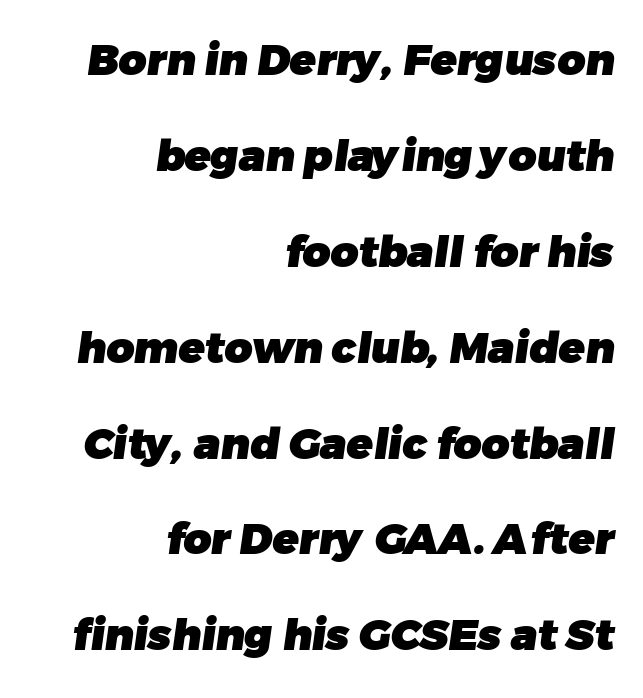
No word sits above an underline. Airy leading. To sum up the face: it is a sans, with no serifs. The typesetter chose a ragged-left arrangement here.
